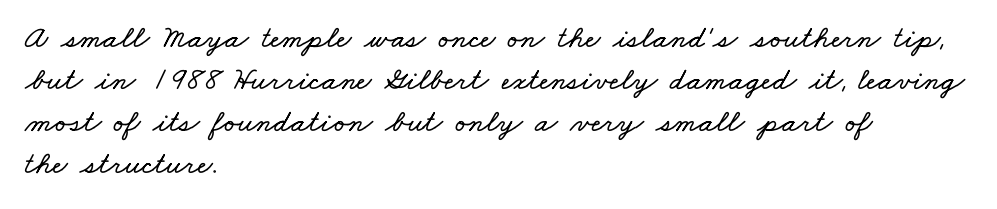
{"width": "wide", "stroke_contrast": "low", "x_height": "small", "monospaced": "no", "underline": "no", "align": "left", "line_spacing": "normal", "line_spacing_ratio": 1.31, "letter_spacing": "normal", "letter_spacing_em": 0.0, "glyph_px": 32}
